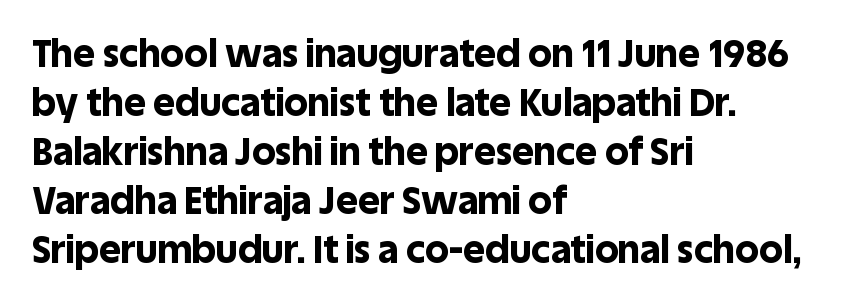
The rendering uses a bold face; every stroke is thick and dark. Tracking value appears to be zero — textbook default spacing. The space beneath each line is pristine and unruled. Interline gaps are of average width in this sample.
